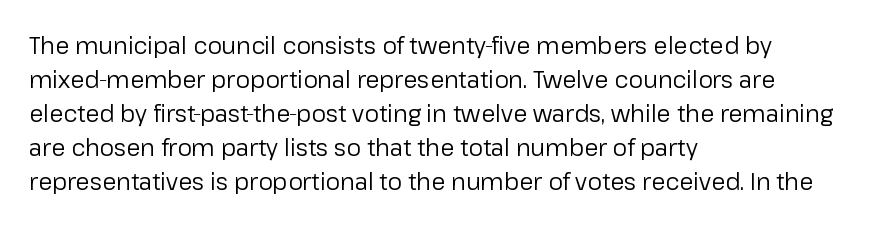
The type sits square on the baseline with zero lean. Stem width sits at or under what a default text font uses. Horizontally, the lines are justified to the leading edge only. This sample keeps an unexceptional amount of space between lines. The space beneath each line is pristine and unruled. There is no visible air inserted between adjacent glyphs.
